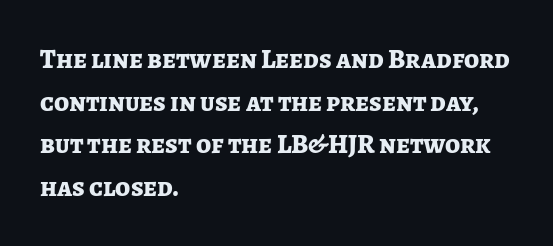
Q: Is the text bold? A: Yes.
Q: Is the text italic (slanted)? A: No, it is upright.
Q: Is the text underlined? A: No.
Q: How is the paragraph aligned? A: Left-aligned.
Q: Is the spacing between letters normal or unusually wide? A: Normal.
Q: Is the spacing between lines tight, normal or loose? A: Normal.
